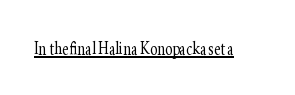
{"italic": "no", "bold": "no", "underline": "yes", "letter_spacing": "normal", "letter_spacing_em": 0.0, "glyph_px": 22}
